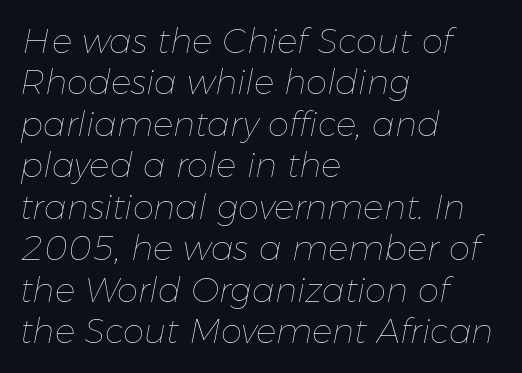
The typesetting does not lean heavy: it is not bold. Descender tails drop into unmarked territory. The lines are quadded left. The passage shown has conventional tracking throughout. The rendering uses natural spacing where letterforms have individual widths. The typography opts for an oblique posture over an upright one.
